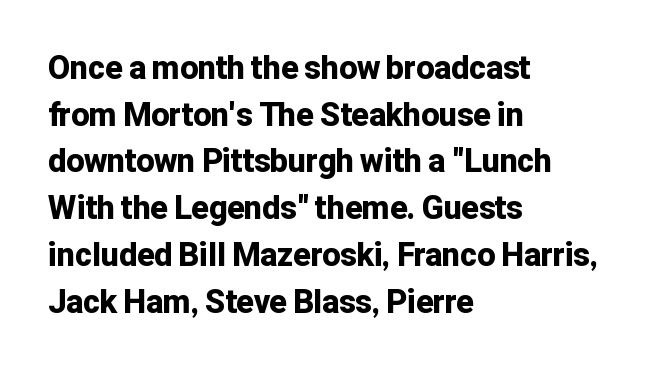
Q: Is the text bold? A: Yes.
Q: Is the text italic (slanted)? A: No, it is upright.
Q: Is the typeface a serif or a sans-serif typeface? A: Sans-serif.
Q: Is the text underlined? A: No.
Q: How is the paragraph aligned? A: Left-aligned.
Q: Is the spacing between letters normal or unusually wide? A: Normal.
Q: Is the spacing between lines tight, normal or loose? A: Normal.
Q: Width (condensed, normal, or wide)? A: Normal.
Q: Stroke contrast? A: Low.
Q: x-height? A: Medium.
Q: Monospaced? A: No.
